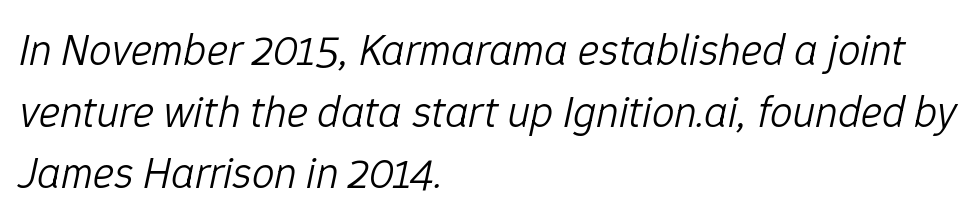
The image shows 45 px light type, italic (leaning right); set left-aligned, normal line spacing (1.37x), normal letter spacing, not underlined; low stroke contrast and a medium x-height.
